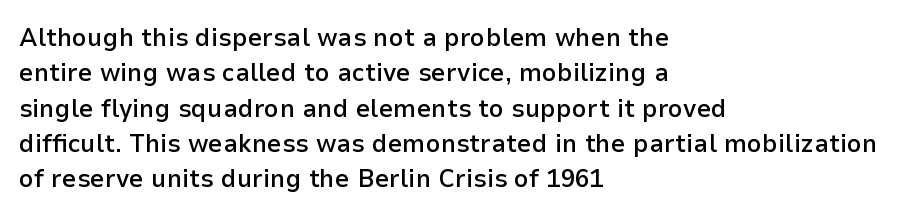
Quick note: underline off. Is the letter spacing exaggerated? No — it looks like the ordinary default. Each new line begins a customary step beneath the previous one. Its strokes are somewhat broadened, the hallmark of semibold type.
